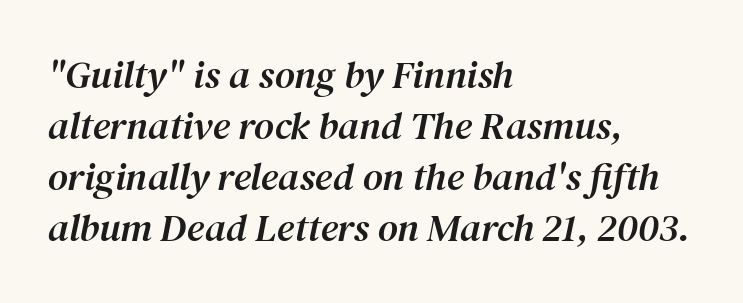
The image shows 39 px serif type, italic (leaning right); set left-aligned, normal line spacing (1.31x), normal letter spacing, not underlined; medium stroke contrast and a medium x-height.
